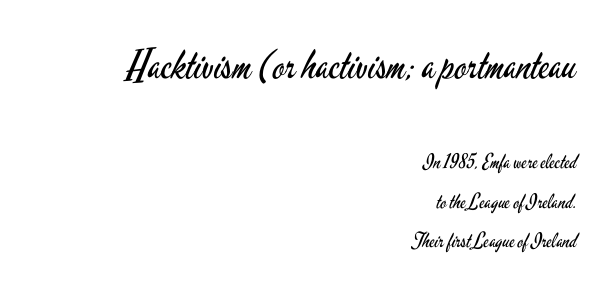
The image shows 40 px regular-weight, condensed sans-serif type; set right-aligned, loose line spacing (1.96x), normal letter spacing, not underlined; the first (top) block is 2.0x larger; low stroke contrast and a small x-height.
